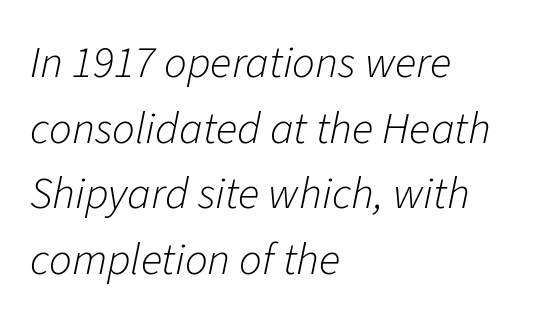
The image shows 45 px light type, italic (leaning right); set left-aligned, normal line spacing (1.46x), normal letter spacing, not underlined; low stroke contrast and a medium x-height.
